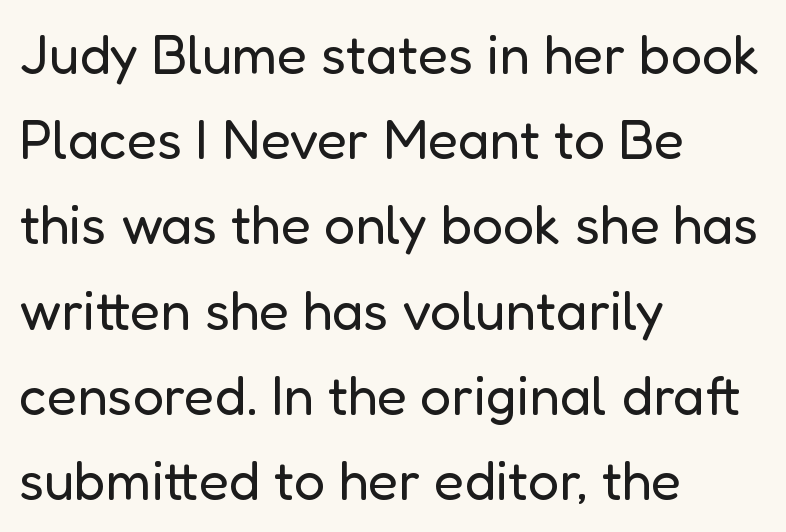
The image shows 55 px regular-weight sans-serif type, upright; set left-aligned, normal line spacing (1.55x), normal letter spacing, not underlined; low stroke contrast and a medium x-height.
